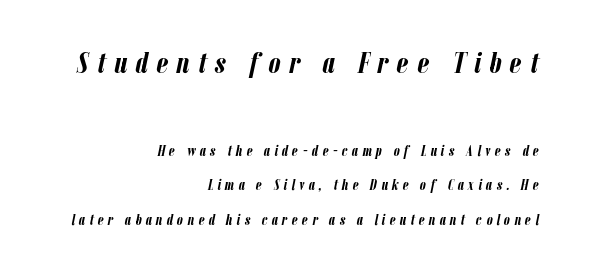
{"italic": "yes", "lean": "right", "slant_degrees": 12, "bold": "yes", "weight": "semibold", "width": "condensed", "stroke_contrast": "low", "x_height": "medium", "monospaced": "no", "underline": "no", "align": "right", "line_spacing": "loose", "line_spacing_ratio": 2.32, "letter_spacing": "wide", "letter_spacing_em": 0.28, "larger_block": "first", "size_ratio": 2.0, "glyph_px": 30}
